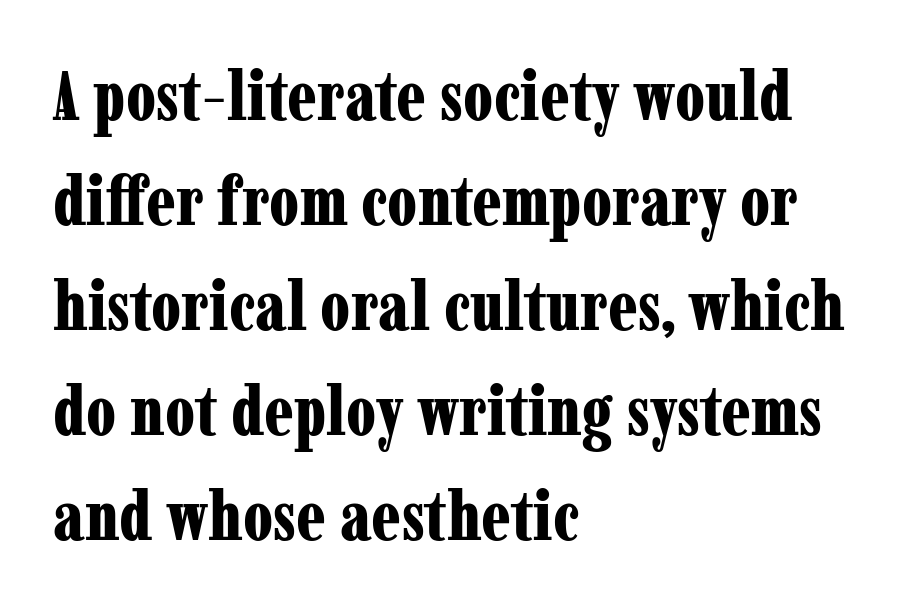
{"serif": "yes", "italic": "no", "bold": "yes", "weight": "bold", "width": "condensed", "stroke_contrast": "low", "x_height": "medium", "monospaced": "no", "underline": "no", "align": "left", "line_spacing": "normal", "line_spacing_ratio": 1.5, "letter_spacing": "normal", "letter_spacing_em": 0.0, "glyph_px": 70}
